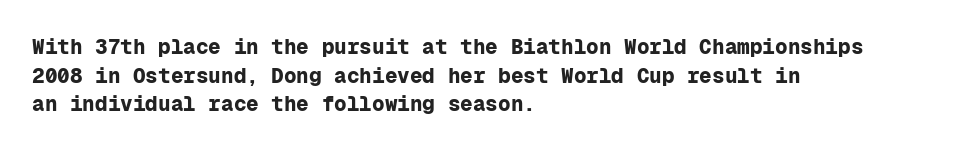
Q: Is the text bold? A: Yes.
Q: Is the text italic (slanted)? A: No, it is upright.
Q: Is the text underlined? A: No.
Q: How is the paragraph aligned? A: Left-aligned.
Q: Is the spacing between letters normal or unusually wide? A: Normal.
Q: Is the spacing between lines tight, normal or loose? A: Normal.
